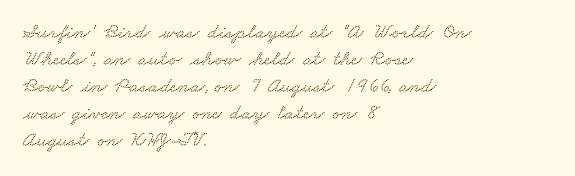
{"underline": "no", "align": "left", "line_spacing": "normal", "line_spacing_ratio": 1.28, "letter_spacing": "normal", "letter_spacing_em": 0.0, "glyph_px": 21}
